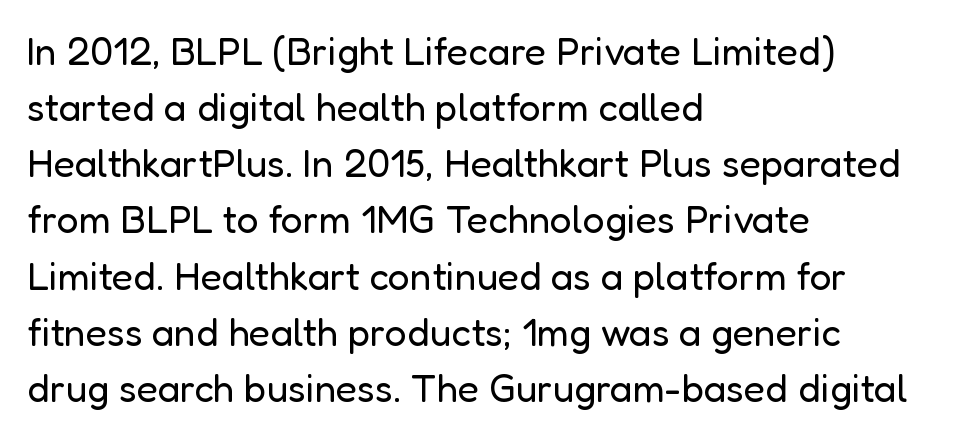
{"serif": "no", "italic": "no", "bold": "no", "weight": "regular", "width": "normal", "stroke_contrast": "low", "x_height": "medium", "monospaced": "no", "underline": "no", "align": "left", "line_spacing": "normal", "line_spacing_ratio": 1.44, "letter_spacing": "normal", "letter_spacing_em": 0.0, "glyph_px": 39}
